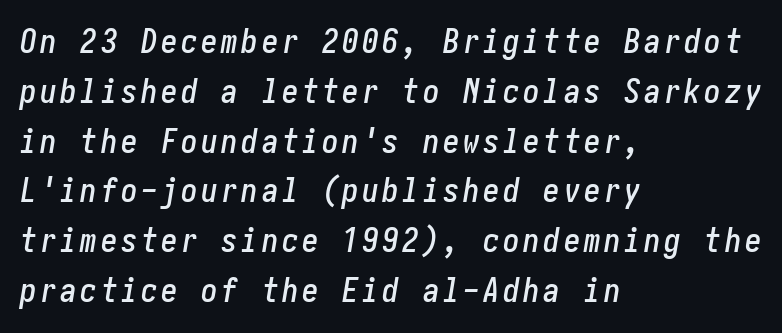
The image shows 33 px condensed type, italic (leaning right); set left-aligned, normal line spacing (1.51x), not underlined; low stroke contrast and a medium x-height.
